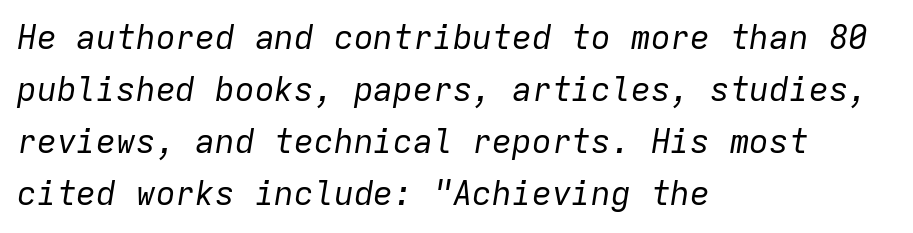
{"italic": "yes", "lean": "right", "slant_degrees": 9, "bold": "no", "weight": "regular", "width": "normal", "stroke_contrast": "low", "x_height": "medium", "monospaced": "yes", "underline": "no", "align": "left", "line_spacing": "normal", "line_spacing_ratio": 1.58, "letter_spacing": "normal", "letter_spacing_em": 0.0, "glyph_px": 33}
